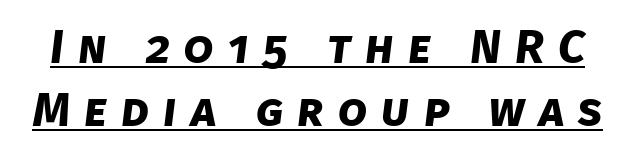
The image shows 47 px bold sans-serif type; set normal line spacing (1.34x), unusually wide letter spacing (+0.3 em), underlined; low stroke contrast and a large x-height.
